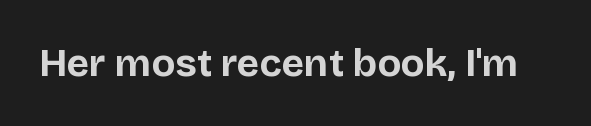
Upright lettering throughout. No extra tracking has been applied to these lines. Type without underlining. Varying glyph widths throughout — classic text-font behaviour. Emphasis by weight is at full strength: bold.
